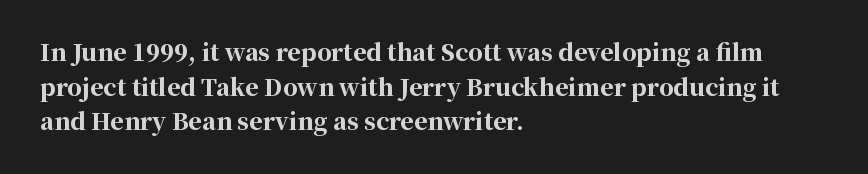
The image shows 23 px bold type, upright; set left-aligned, normal line spacing (1.51x), normal letter spacing, not underlined.
